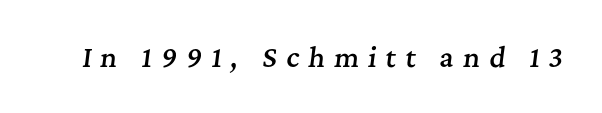
The strokes are fattened partway — semibold, not bold. In terms of posture, this sample is oblique. These lines have a slow, spaced-out rhythm from letter to letter. Check under the words: just untouched page.
